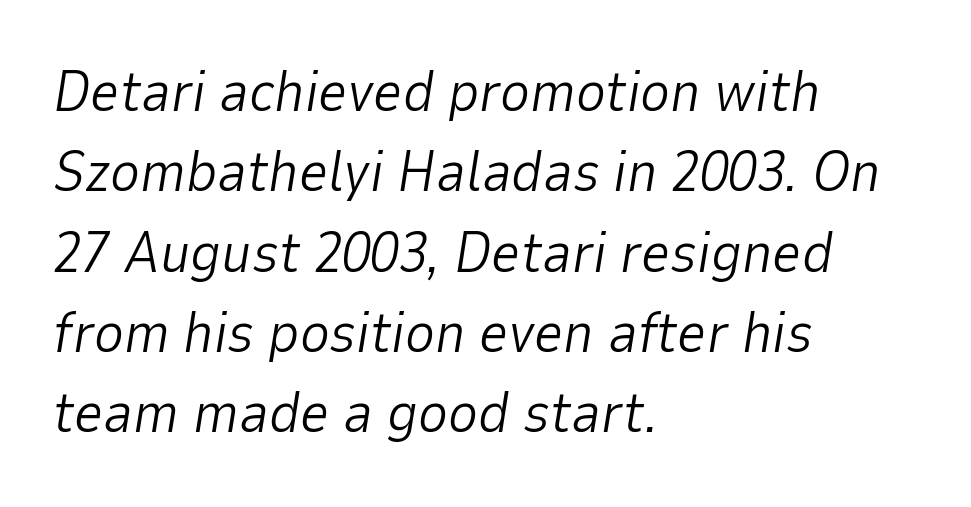
The image shows 57 px light type, italic (leaning right); set left-aligned, normal line spacing (1.41x), normal letter spacing, not underlined; low stroke contrast and a medium x-height.
